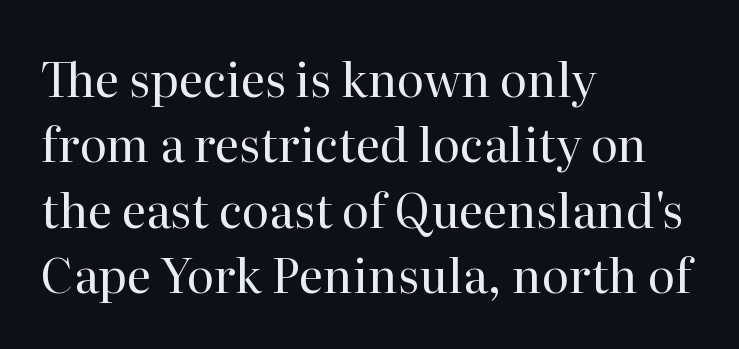
Q: Is the text bold? A: No.
Q: Is the text italic (slanted)? A: No, it is upright.
Q: Is the typeface a serif or a sans-serif typeface? A: Serif.
Q: Is the text underlined? A: No.
Q: How is the paragraph aligned? A: Left-aligned.
Q: Is the spacing between letters normal or unusually wide? A: Normal.
Q: Is the spacing between lines tight, normal or loose? A: Normal.
Q: Width (condensed, normal, or wide)? A: Normal.
Q: Stroke contrast? A: High.
Q: x-height? A: Medium.
Q: Monospaced? A: No.
